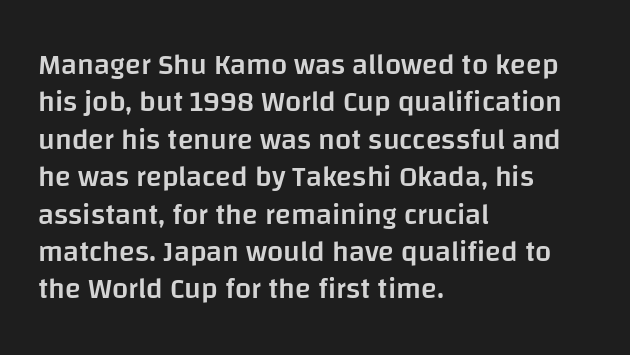
{"serif": "no", "italic": "no", "bold": "semi", "weight": "semibold", "width": "normal", "stroke_contrast": "low", "x_height": "large", "monospaced": "no", "underline": "no", "align": "left", "line_spacing": "normal", "line_spacing_ratio": 1.29, "letter_spacing": "normal", "letter_spacing_em": 0.0, "glyph_px": 29}
